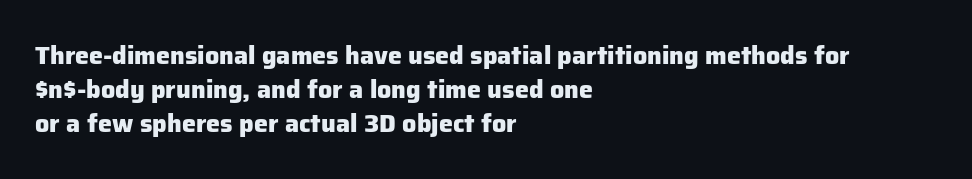
{"italic": "no", "bold": "yes", "underline": "no", "align": "left", "line_spacing": "normal", "line_spacing_ratio": 1.37, "letter_spacing": "normal", "letter_spacing_em": 0.0, "glyph_px": 25}
